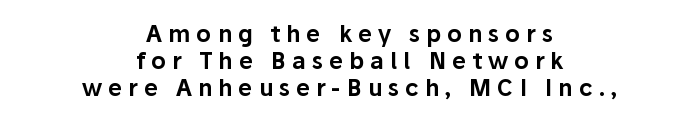
The image shows 23 px text type, upright; set centered, line spacing 1.18x, unusually wide letter spacing (+0.26 em), not underlined.
